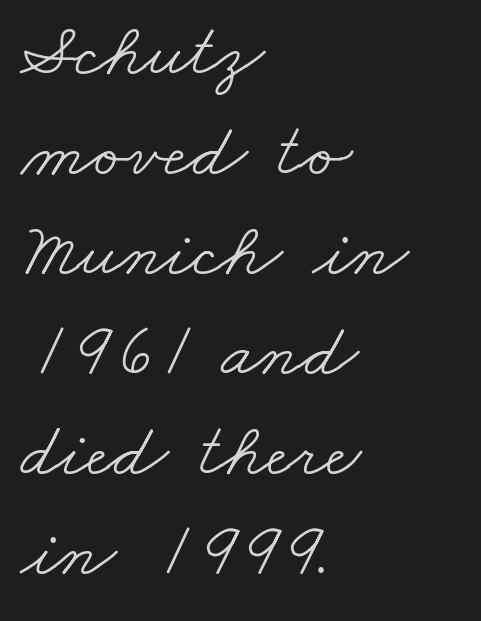
Q: Is the text bold? A: No.
Q: Is the typeface a serif or a sans-serif typeface? A: Serif.
Q: Is the text underlined? A: No.
Q: How is the paragraph aligned? A: Left-aligned.
Q: Is the spacing between letters normal or unusually wide? A: Normal.
Q: Is the spacing between lines tight, normal or loose? A: Normal.
Q: Width (condensed, normal, or wide)? A: Wide.
Q: Stroke contrast? A: Low.
Q: x-height? A: Small.
Q: Monospaced? A: No.
